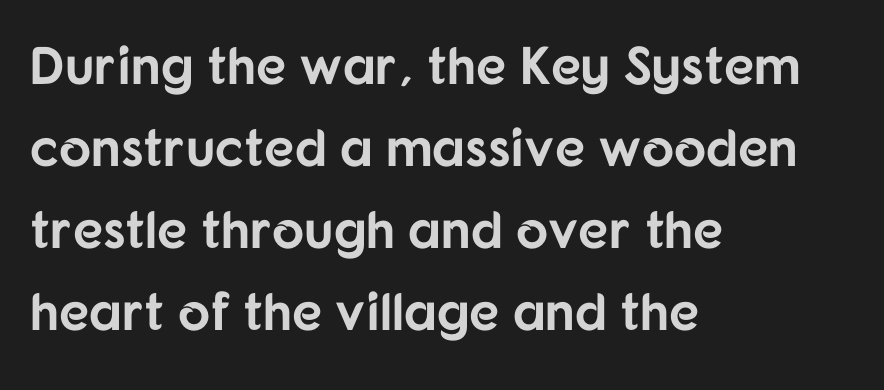
The image shows 53 px bold sans-serif type, upright; set left-aligned, normal line spacing (1.55x), normal letter spacing, not underlined; low stroke contrast and a medium x-height.
